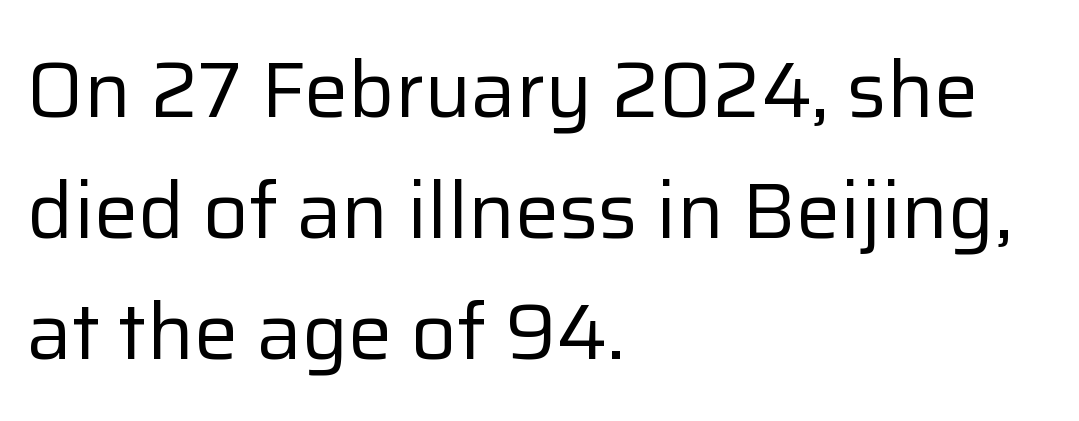
Q: Is the text bold? A: No.
Q: Is the text italic (slanted)? A: No, it is upright.
Q: Is the typeface a serif or a sans-serif typeface? A: Sans-serif.
Q: Is the text underlined? A: No.
Q: How is the paragraph aligned? A: Left-aligned.
Q: Is the spacing between letters normal or unusually wide? A: Normal.
Q: Is the spacing between lines tight, normal or loose? A: Normal.
Q: Width (condensed, normal, or wide)? A: Normal.
Q: Stroke contrast? A: Low.
Q: x-height? A: Medium.
Q: Monospaced? A: No.
